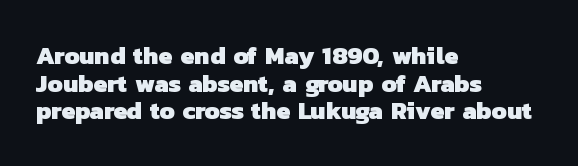
The image shows 25 px bold type; set left-aligned, tight line spacing (1.11x), normal letter spacing, not underlined.
